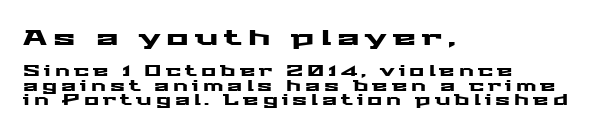
{"italic": "no", "underline": "no", "align": "left", "line_spacing": "tight", "line_spacing_ratio": 1.03, "letter_spacing": "wide", "letter_spacing_em": 0.29, "larger_block": "first", "size_ratio": 1.5, "glyph_px": 21}
